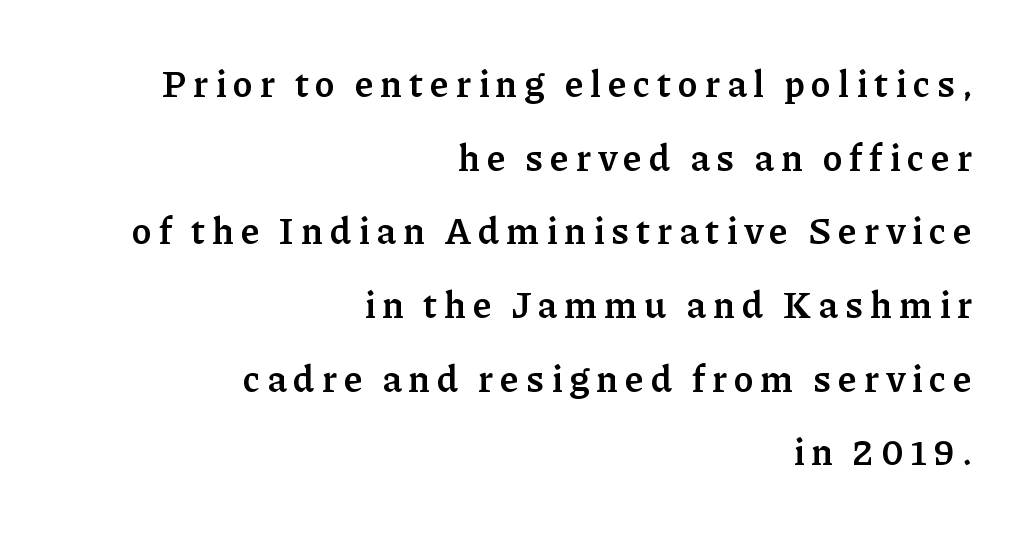
Rendered with straight, roman letterforms. These lines are composed in type with serifs. Character widths vary here, with narrow letters taking less room than wide ones. A full-strength bold gives these letters their thick strokes. The passage is arranged like a letterhead date or caption credit — flush right. The specimen omits any rule beneath the text block's lines.
